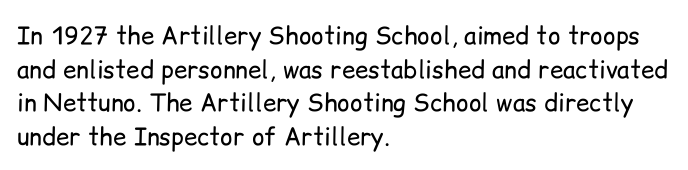
The image shows 24 px text type, upright; set left-aligned, normal line spacing (1.4x), normal letter spacing, not underlined.
